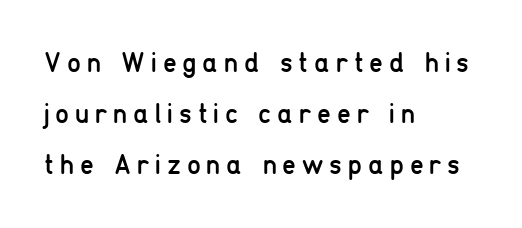
The image shows 28 px regular-weight, condensed sans-serif type, upright; set left-aligned, line spacing 1.83x, unusually wide letter spacing (+0.21 em), not underlined; low stroke contrast and a medium x-height.
